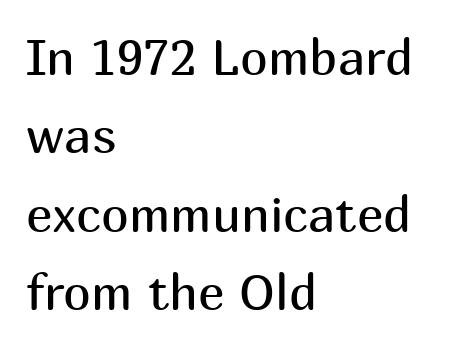
{"serif": "no", "italic": "no", "bold": "no", "weight": "regular", "width": "normal", "stroke_contrast": "medium", "x_height": "medium", "monospaced": "no", "underline": "no", "align": "left", "line_spacing": "normal", "line_spacing_ratio": 1.57, "letter_spacing": "normal", "letter_spacing_em": 0.0, "glyph_px": 50}
